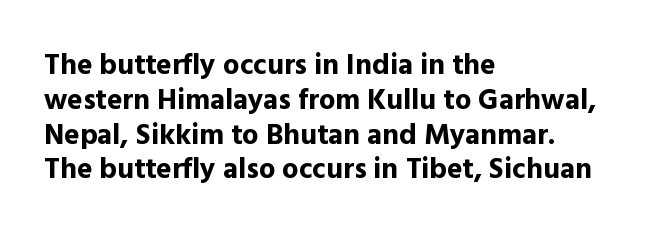
Line beginnings align vertically; line endings do not. Glance below the letters and you will spot only blank space. This is roman type, the default non-slanted kind. Characters follow at the spacing the type designer built in.
